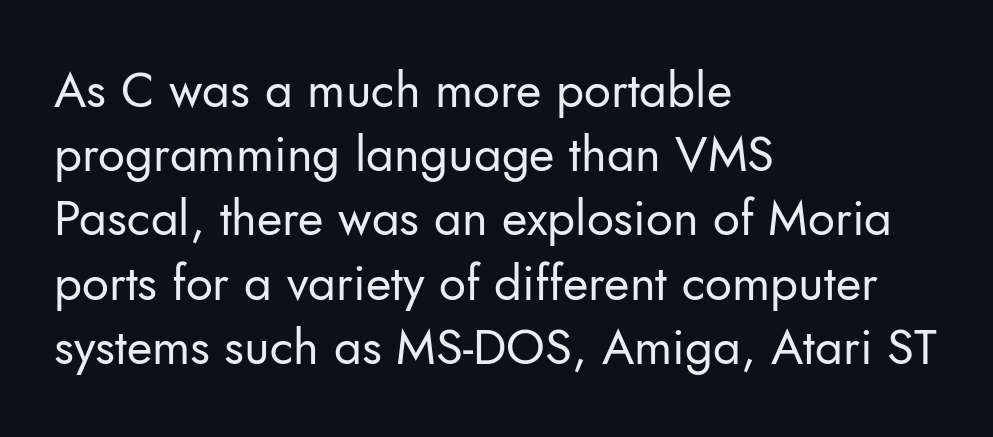
The image shows 49 px regular-weight sans-serif type, upright; set left-aligned, normal line spacing (1.31x), normal letter spacing, not underlined; low stroke contrast and a small x-height.
